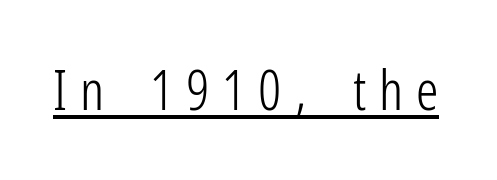
The image shows 56 px light, condensed sans-serif type, upright; set unusually wide letter spacing (+0.23 em), underlined; low stroke contrast and a medium x-height.
